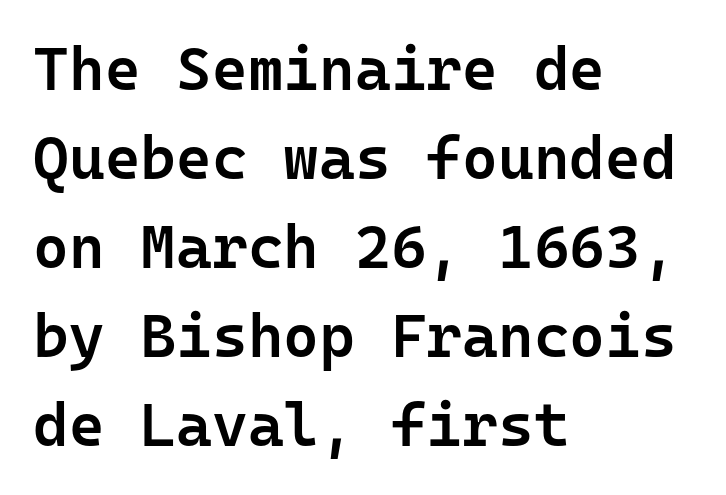
{"serif": "no", "italic": "no", "bold": "semi", "weight": "semibold", "width": "normal", "stroke_contrast": "low", "x_height": "medium", "monospaced": "yes", "underline": "no", "align": "left", "line_spacing": "normal", "line_spacing_ratio": 1.46, "letter_spacing": "normal", "letter_spacing_em": 0.0, "glyph_px": 61}
